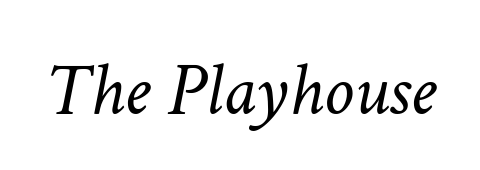
The image shows 76 px light type, italic (leaning right); set normal letter spacing, not underlined; low stroke contrast and a medium x-height.
